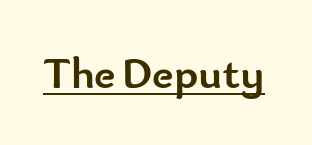
{"serif": "no", "italic": "no", "bold": "yes", "weight": "semibold", "width": "normal", "stroke_contrast": "low", "x_height": "small", "monospaced": "no", "underline": "yes", "letter_spacing": "normal", "letter_spacing_em": 0.0, "glyph_px": 45}
